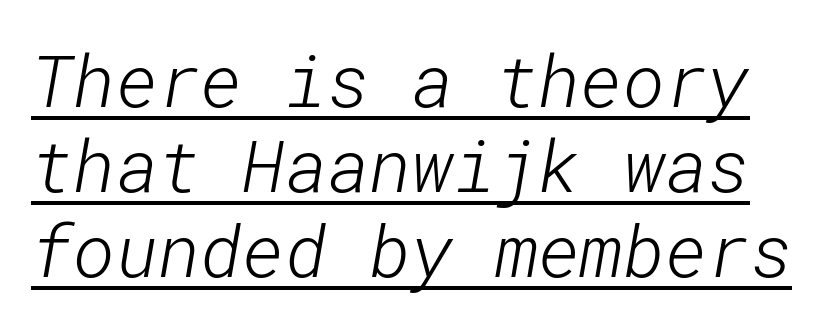
{"serif": "no", "bold": "no", "weight": "light", "width": "normal", "stroke_contrast": "low", "x_height": "medium", "underline": "yes", "line_spacing_ratio": 1.18, "letter_spacing": "normal", "letter_spacing_em": 0.0, "glyph_px": 72}
